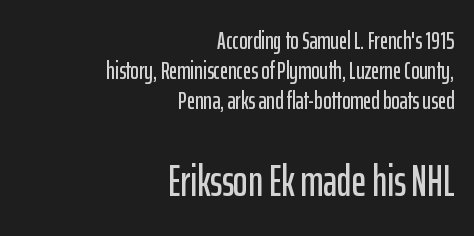
The image shows 44 px condensed sans-serif type, upright; set right-aligned, line spacing 1.21x, normal letter spacing, not underlined; the second (bottom) block is 1.76x larger; low stroke contrast and a medium x-height.
